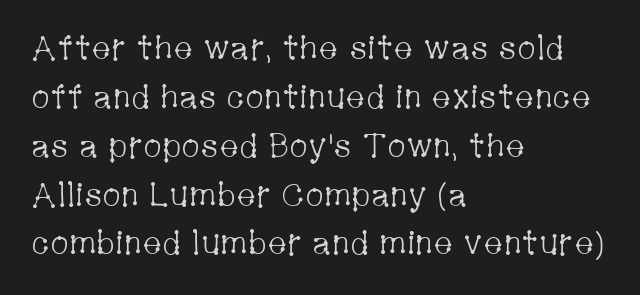
Q: Is the text bold? A: No.
Q: Is the text italic (slanted)? A: No, it is upright.
Q: Is the typeface a serif or a sans-serif typeface? A: Serif.
Q: Is the text underlined? A: No.
Q: How is the paragraph aligned? A: Left-aligned.
Q: Is the spacing between letters normal or unusually wide? A: Normal.
Q: Is the spacing between lines tight, normal or loose? A: Normal.
Q: Width (condensed, normal, or wide)? A: Condensed.
Q: Stroke contrast? A: Low.
Q: x-height? A: Medium.
Q: Monospaced? A: No.
